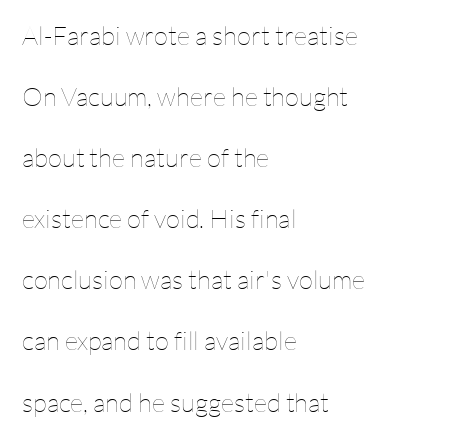
Line spacing here is loose. Teacher's note: observe the even left margin — that is flush-left alignment. Beneath every word, the page is bare. Nope, not italic — everything's standing straight. Stems here are at most as thick as an everyday book face.
